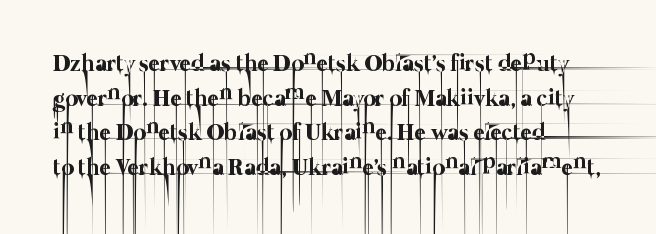
The image shows 24 px text type; set left-aligned, normal line spacing (1.44x), normal letter spacing, not underlined.
